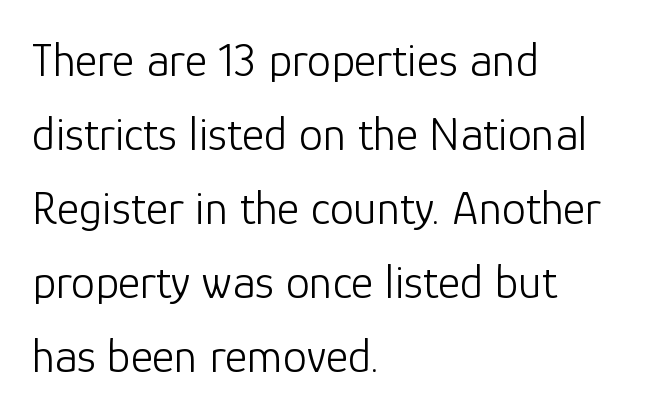
{"serif": "no", "italic": "no", "bold": "no", "weight": "light", "width": "normal", "stroke_contrast": "low", "x_height": "medium", "monospaced": "no", "underline": "no", "align": "left", "line_spacing": "normal", "line_spacing_ratio": 1.54, "letter_spacing": "normal", "letter_spacing_em": 0.0, "glyph_px": 48}
